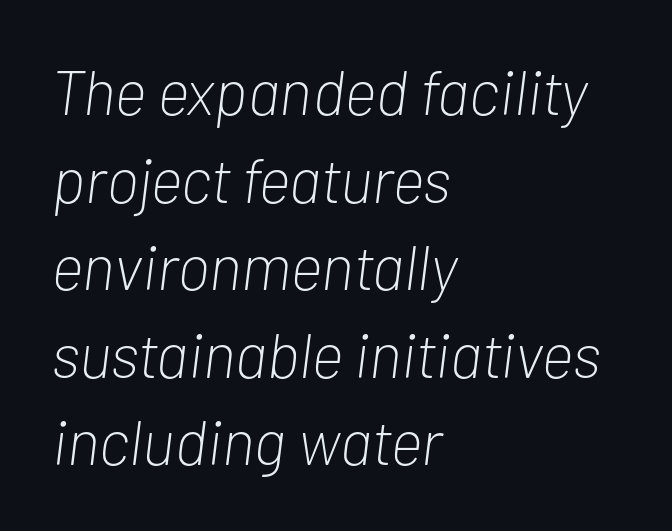
The image shows 63 px light, condensed type, italic (leaning right); set left-aligned, normal line spacing (1.39x), normal letter spacing, not underlined; low stroke contrast and a medium x-height.
